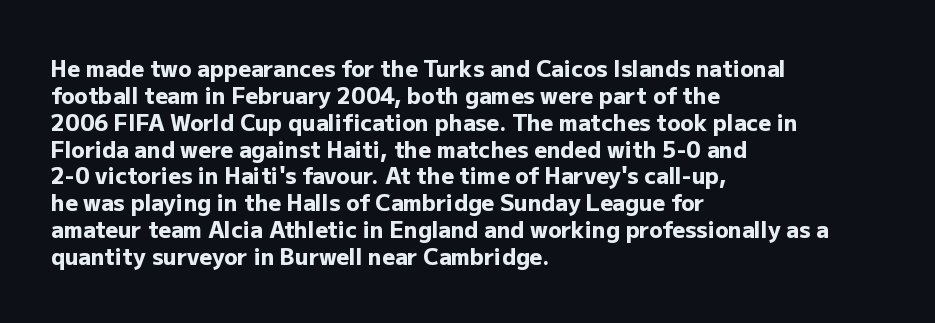
A typesetter would mark this as roman, not italic. What stands out about the letter spacing? Nothing — it is the standard amount. The baseline area is clear. Caption: bold face, heavy strokes.
